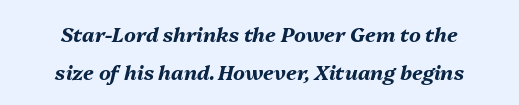
Weight: bold. Characters are canted at an angle relative to the baseline's perpendicular. The gaps between neighbouring characters are ordinary and unremarkable. This rendering features lettering with no underline. These lines are centered, leaving both edges ragged.
